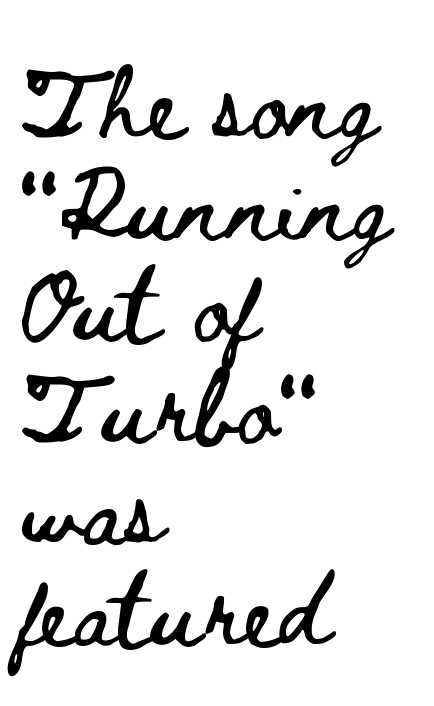
The horizontal fit of the characters is conventional and even. Line spacing here is normal. Leftover space on each line is placed entirely after the last word. The words here are not underlined.
